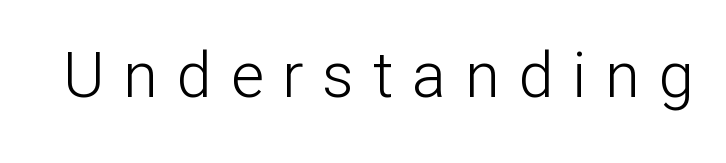
Q: Is the text bold? A: No.
Q: Is the text italic (slanted)? A: No, it is upright.
Q: Is the typeface a serif or a sans-serif typeface? A: Sans-serif.
Q: Is the text underlined? A: No.
Q: Is the spacing between letters normal or unusually wide? A: Unusually wide.
Q: Width (condensed, normal, or wide)? A: Normal.
Q: Stroke contrast? A: Low.
Q: x-height? A: Medium.
Q: Monospaced? A: No.
